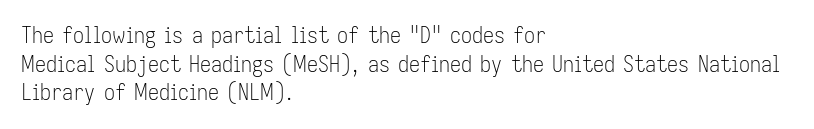
{"italic": "no", "bold": "no", "underline": "no", "align": "left", "line_spacing": "normal", "line_spacing_ratio": 1.3, "letter_spacing": "normal", "letter_spacing_em": 0.0, "glyph_px": 22}
